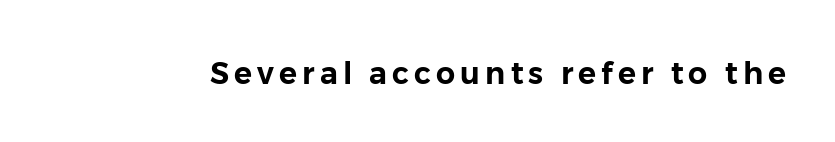
The designer went with a sans here, leaving each stem footless. A clean baseline with only descenders dipping below it. Does the lettering tilt? It doesn't — this is upright. Note the varied advance widths — an 'i' is clearly narrower than an 'm'.
